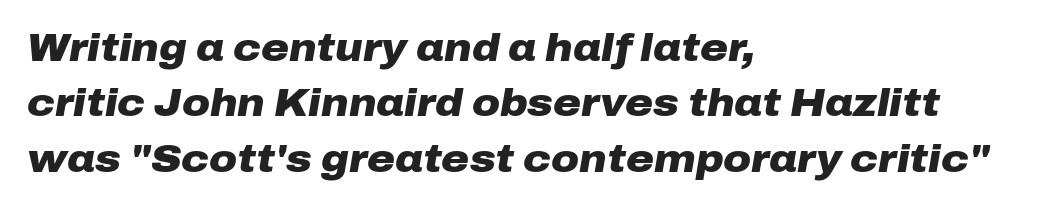
The image shows 38 px heavy, wide type, italic (leaning right); set left-aligned, normal line spacing (1.46x), normal letter spacing, not underlined; low stroke contrast and a medium x-height.
